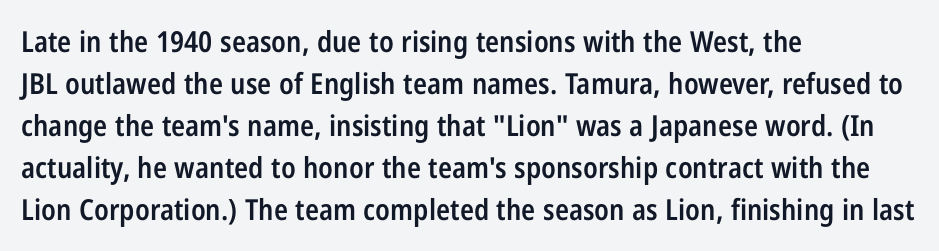
Does the type have serifs? No, each stem ends abruptly. The glyphs have the mass of a demibold cut, below bold. The rendering keeps characters at their native spacing. This sample uses an upright cut, with every glyph sitting square on the baseline. Where is the straight margin? On the left.
